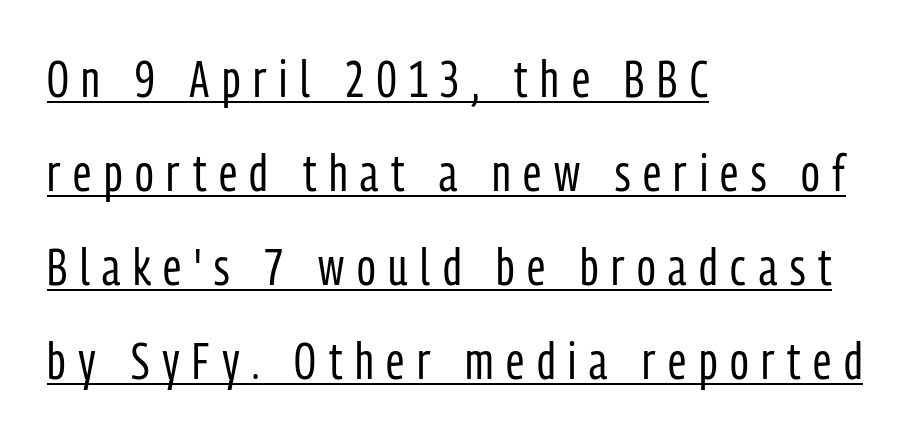
Quick note: underline on. Unlike a traditional serif, this face leaves its strokes unadorned. All the whitespace from short lines collects on the right. Words appear elongated and porous because spacing is wide.
